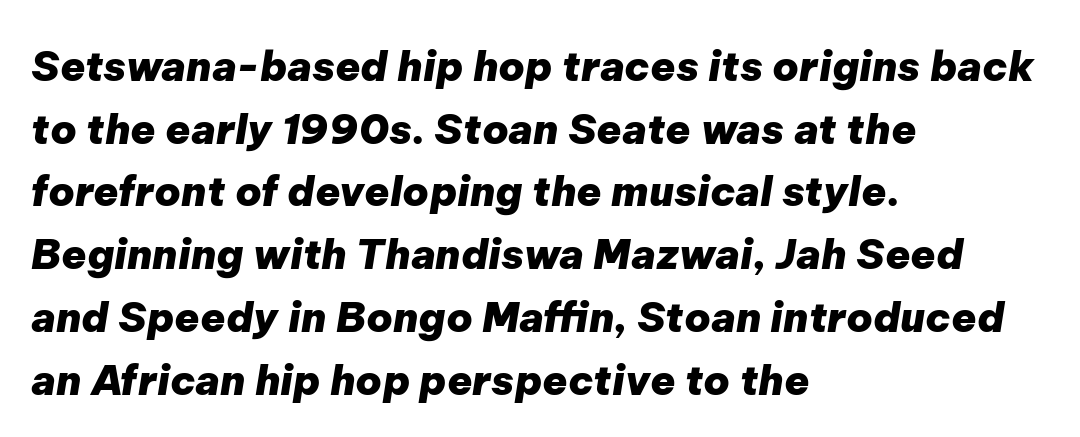
The image shows 41 px heavy type, italic (leaning right); set left-aligned, normal line spacing (1.53x), normal letter spacing, not underlined; low stroke contrast and a medium x-height.
